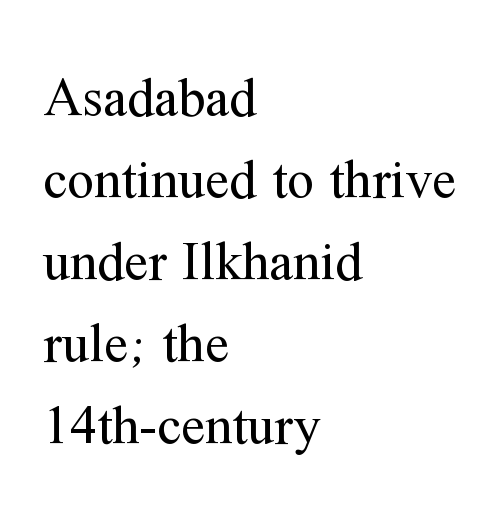
Q: Is the text bold? A: No.
Q: Is the text italic (slanted)? A: No, it is upright.
Q: Is the typeface a serif or a sans-serif typeface? A: Serif.
Q: Is the text underlined? A: No.
Q: How is the paragraph aligned? A: Left-aligned.
Q: Is the spacing between letters normal or unusually wide? A: Normal.
Q: Is the spacing between lines tight, normal or loose? A: Normal.
Q: Width (condensed, normal, or wide)? A: Normal.
Q: Stroke contrast? A: Medium.
Q: x-height? A: Medium.
Q: Monospaced? A: No.
